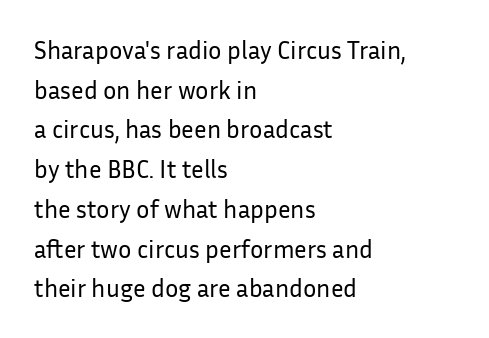
The image shows 25 px text type, upright; set left-aligned, normal line spacing (1.59x), normal letter spacing, not underlined.
